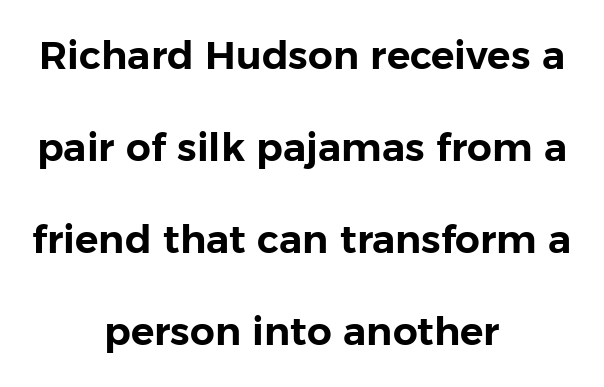
The image shows 39 px sans-serif type, upright; set centered, loose line spacing (2.36x), normal letter spacing, not underlined; low stroke contrast and a medium x-height.
